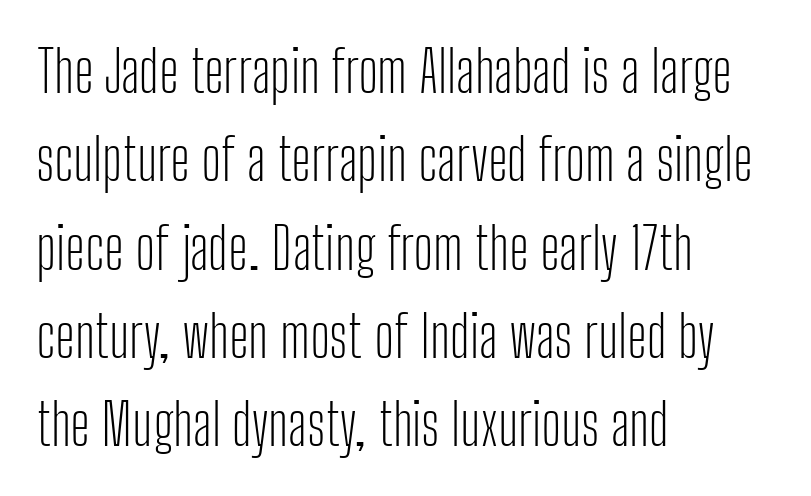
In terms of posture, this sample is upright. Serif or sans? Sans — the stroke terminals are bare. Caption: face not bold, strokes unweighted. Character widths vary here, with narrow letters taking less room than wide ones. Horizontally, the lines are justified to the leading edge only. Students, note that the glyphs here touch the page at normal intervals.
